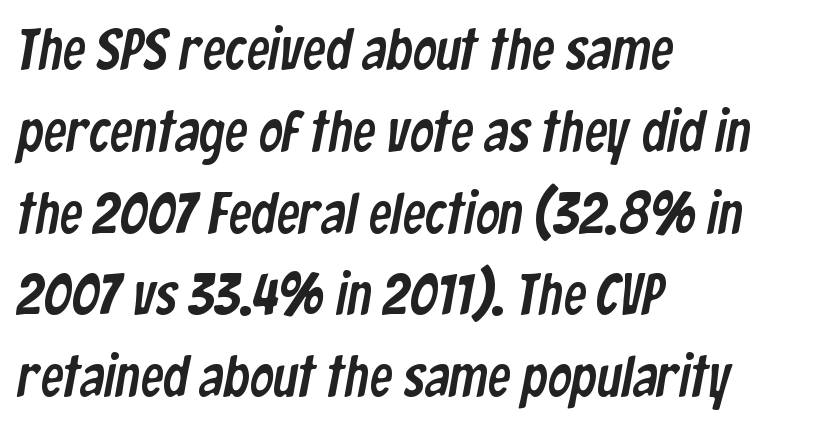
Q: Is the typeface a serif or a sans-serif typeface? A: Sans-serif.
Q: Is the text underlined? A: No.
Q: How is the paragraph aligned? A: Left-aligned.
Q: Is the spacing between letters normal or unusually wide? A: Normal.
Q: Is the spacing between lines tight, normal or loose? A: Normal.
Q: Width (condensed, normal, or wide)? A: Condensed.
Q: Stroke contrast? A: Low.
Q: x-height? A: Medium.
Q: Monospaced? A: No.
